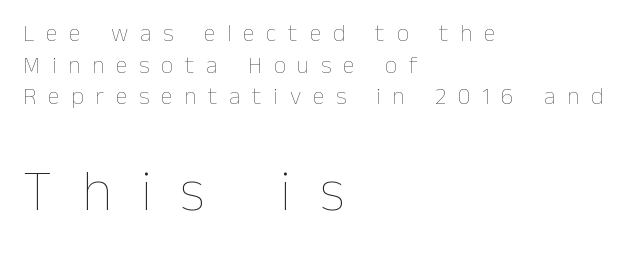
{"italic": "no", "bold": "no", "weight": "thin", "width": "normal", "stroke_contrast": "low", "x_height": "medium", "monospaced": "no", "underline": "no", "align": "left", "line_spacing": "normal", "line_spacing_ratio": 1.32, "letter_spacing": "wide", "letter_spacing_em": 0.49, "larger_block": "second", "size_ratio": 2.46, "glyph_px": 59}
